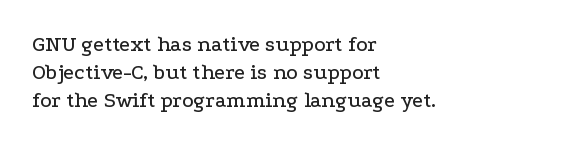
Q: Is the text italic (slanted)? A: No, it is upright.
Q: Is the text underlined? A: No.
Q: How is the paragraph aligned? A: Left-aligned.
Q: Is the spacing between letters normal or unusually wide? A: Normal.
Q: Is the spacing between lines tight, normal or loose? A: Normal.
